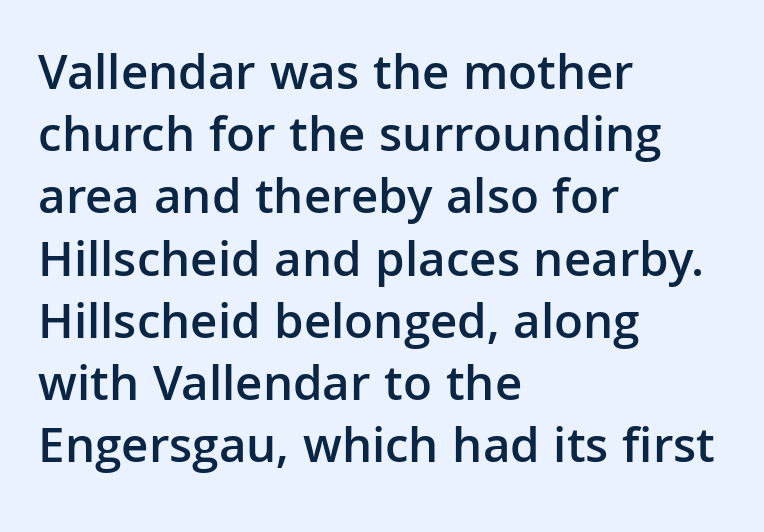
The image shows 51 px semibold sans-serif type, upright; set left-aligned, line spacing 1.22x, normal letter spacing, not underlined; low stroke contrast and a medium x-height.
